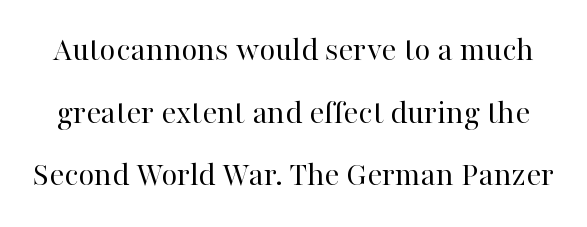
Q: Is the text bold? A: No.
Q: Is the text italic (slanted)? A: No, it is upright.
Q: Is the typeface a serif or a sans-serif typeface? A: Serif.
Q: Is the text underlined? A: No.
Q: Is the spacing between letters normal or unusually wide? A: Normal.
Q: Width (condensed, normal, or wide)? A: Normal.
Q: Stroke contrast? A: High.
Q: x-height? A: Medium.
Q: Monospaced? A: No.
